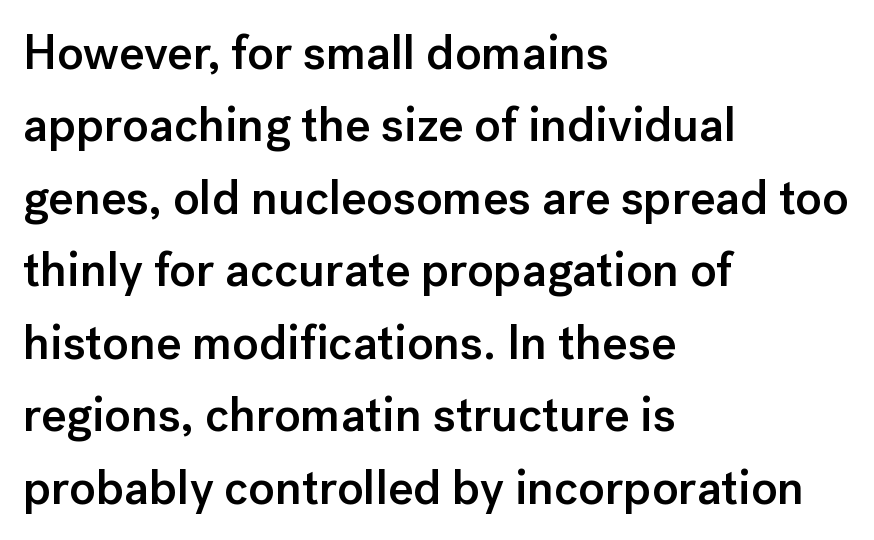
Here the glyphs are tracked normally, forming tight word shapes. Vertically, the passage feels balanced, rows spaced as you'd expect. Check where the strokes stop: nothing finishes them off — pure sans. The sample has been set in demibold, a notch under bold.
